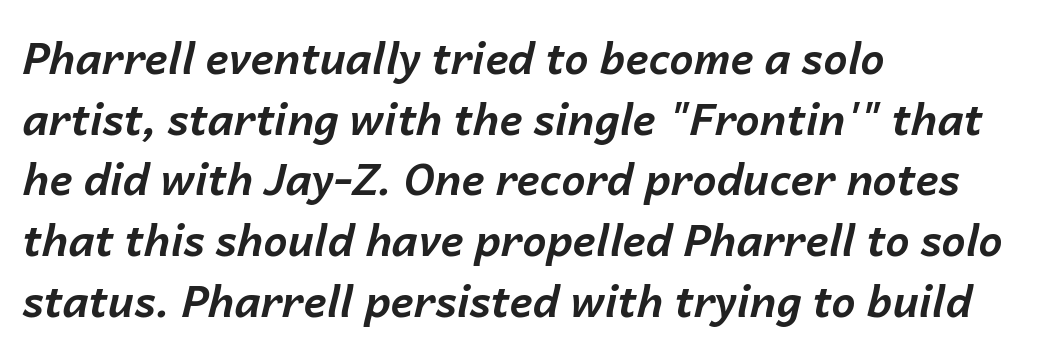
{"italic": "yes", "lean": "right", "slant_degrees": 14, "bold": "yes", "weight": "bold", "width": "normal", "stroke_contrast": "low", "x_height": "medium", "monospaced": "no", "underline": "no", "align": "left", "line_spacing": "normal", "line_spacing_ratio": 1.41, "letter_spacing": "normal", "letter_spacing_em": 0.0, "glyph_px": 43}
